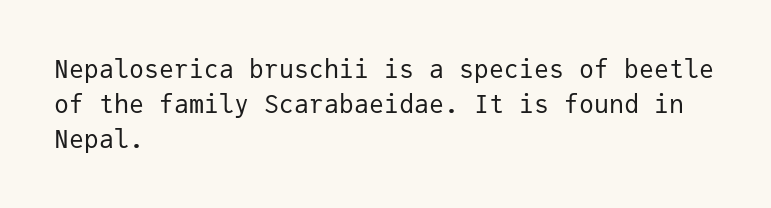
Q: Is the text bold? A: No.
Q: Is the text italic (slanted)? A: No, it is upright.
Q: Is the text underlined? A: No.
Q: How is the paragraph aligned? A: Left-aligned.
Q: Is the spacing between letters normal or unusually wide? A: Normal.
Q: Is the spacing between lines tight, normal or loose? A: Normal.
